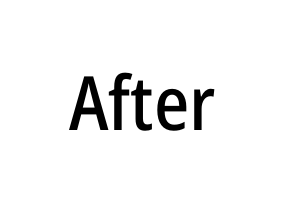
{"serif": "no", "italic": "no", "width": "condensed", "stroke_contrast": "low", "x_height": "medium", "monospaced": "no", "underline": "no", "letter_spacing": "normal", "letter_spacing_em": 0.0, "glyph_px": 75}
